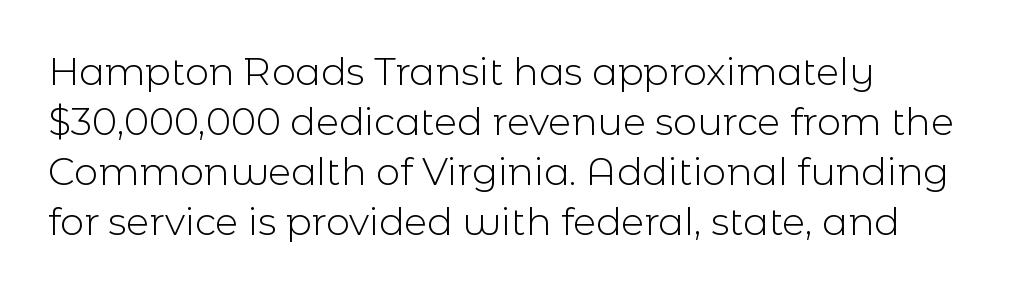
The ragged edge is on the right, which tells us the setting is flush left. Font category for this specimen: sans-serif. Only glyphs here, with clear space below each row. The letters advance in unequal steps, a hallmark of proportional type.
